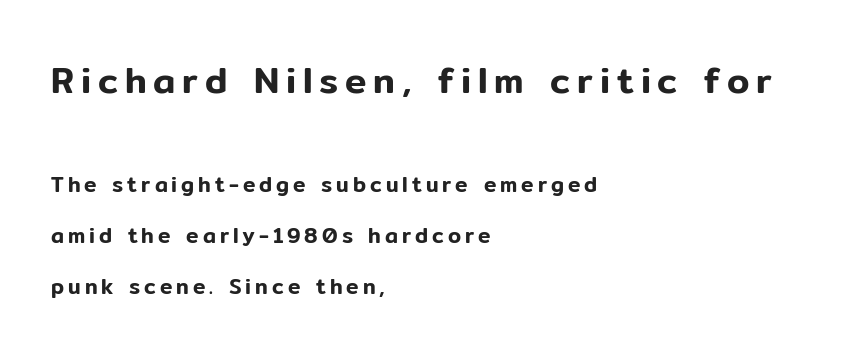
The image shows 36 px sans-serif type, upright; set left-aligned, loose line spacing (2.43x), not underlined; the first (top) block is 1.71x larger; low stroke contrast and a medium x-height.
